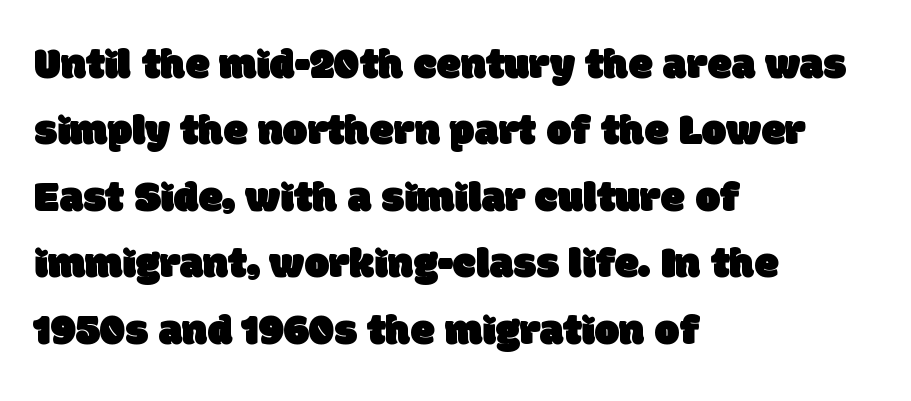
Normally led — the rows are evenly, conventionally spaced. You could call the tracking neutral — neither tight nor loose. The string is rendered with underlining switched off. Nope, no serifs anywhere on these letters.
